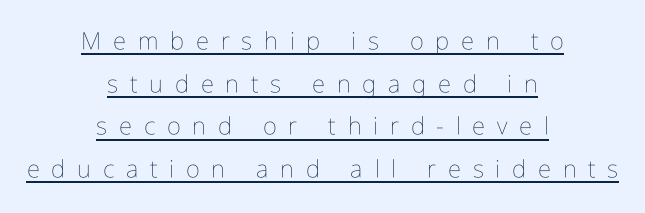
The image shows 24 px text type, upright; set centered, line spacing 1.78x, unusually wide letter spacing (+0.49 em), underlined.
